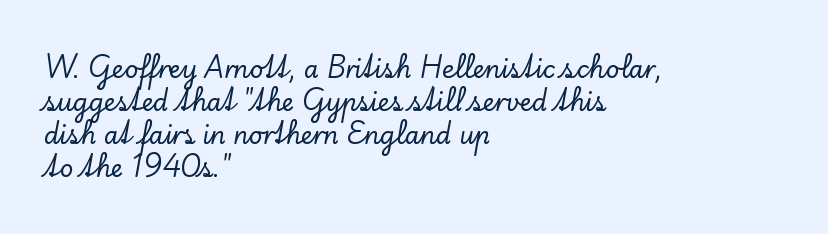
The lines are quadded left. Does extra space separate the letters? No, they use regular spacing. Notice how descenders clear the ascenders below comfortably — that's standard leading. This rendering features lettering with no underline.
